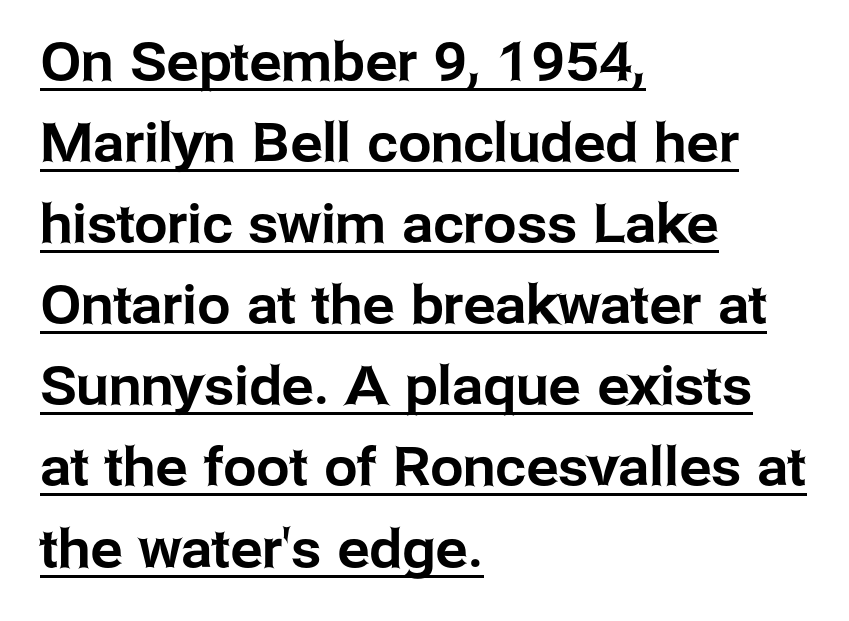
The image shows 53 px sans-serif type, upright; set left-aligned, normal line spacing (1.53x), normal letter spacing, underlined; low stroke contrast and a medium x-height.
